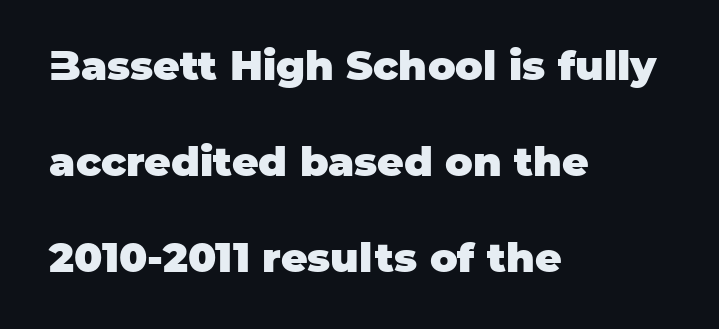
The image shows 41 px heavy sans-serif type, upright; set left-aligned, loose line spacing (2.34x), normal letter spacing, not underlined; low stroke contrast and a large x-height.
